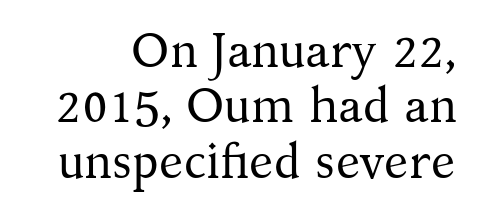
Q: Is the text bold? A: No.
Q: Is the text italic (slanted)? A: No, it is upright.
Q: Is the typeface a serif or a sans-serif typeface? A: Serif.
Q: Is the text underlined? A: No.
Q: How is the paragraph aligned? A: Right-aligned.
Q: Is the spacing between letters normal or unusually wide? A: Normal.
Q: Is the spacing between lines tight, normal or loose? A: Tight.
Q: Width (condensed, normal, or wide)? A: Normal.
Q: Stroke contrast? A: Medium.
Q: x-height? A: Medium.
Q: Monospaced? A: No.
